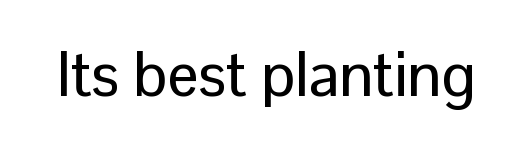
{"serif": "no", "italic": "no", "width": "normal", "stroke_contrast": "low", "x_height": "medium", "monospaced": "no", "underline": "no", "letter_spacing": "normal", "letter_spacing_em": 0.0, "glyph_px": 62}
